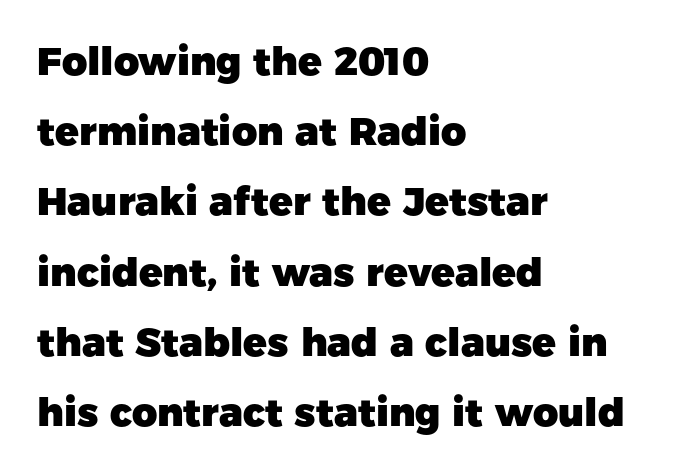
Compared with an ordinary text face, these strokes are far heavier — a full bold. Every character sits straight up, as roman type does. Honestly, there is no underline to notice here at all. Typeset ragged right — the left edge is the straight one.
